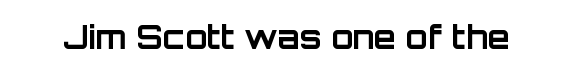
{"serif": "no", "italic": "no", "bold": "yes", "weight": "bold", "width": "normal", "stroke_contrast": "low", "x_height": "large", "monospaced": "no", "underline": "no", "letter_spacing": "normal", "letter_spacing_em": 0.0, "glyph_px": 32}
